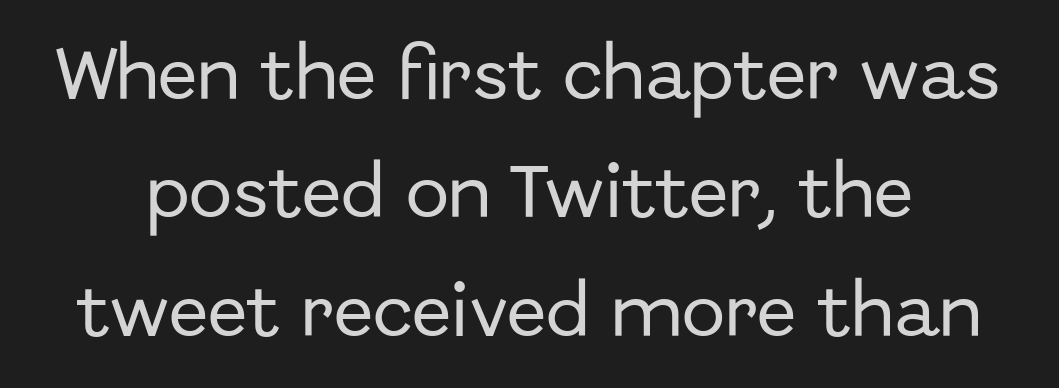
The image shows 58 px sans-serif type, upright; set loose line spacing (2.04x), normal letter spacing, not underlined; low stroke contrast and a medium x-height.
